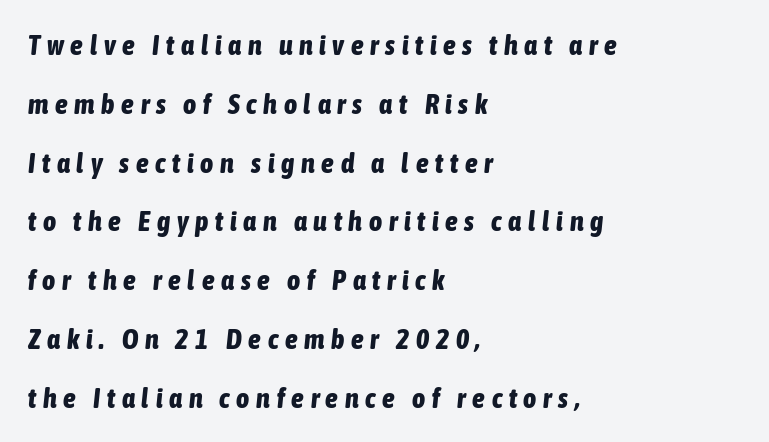
{"italic": "yes", "lean": "right", "slant_degrees": 6, "bold": "yes", "weight": "bold", "width": "condensed", "stroke_contrast": "low", "x_height": "medium", "monospaced": "no", "underline": "no", "align": "left", "line_spacing": "loose", "line_spacing_ratio": 2.1, "letter_spacing": "wide", "letter_spacing_em": 0.24, "glyph_px": 28}
